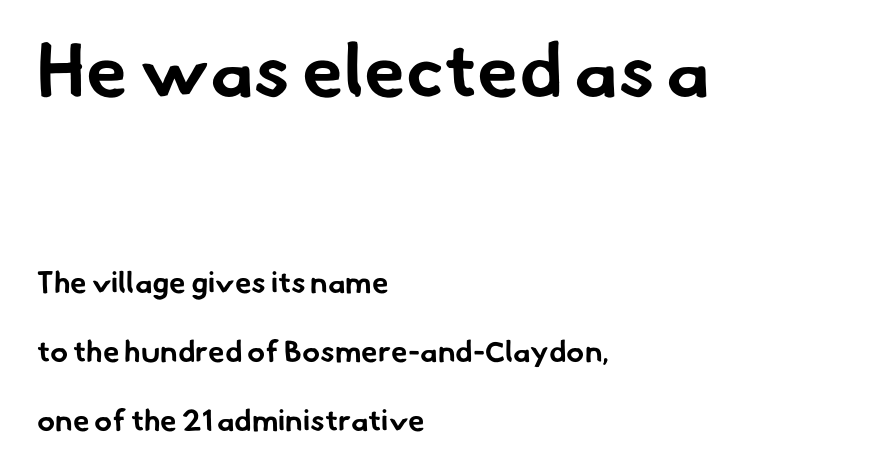
The image shows 75 px bold sans-serif type; set left-aligned, loose line spacing (2.3x), normal letter spacing, not underlined; the first (top) block is 2.5x larger; low stroke contrast and a small x-height.
